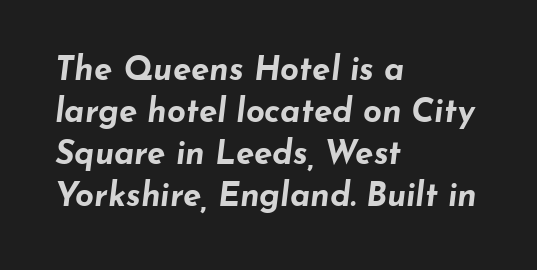
The image shows 33 px bold, wide type, italic (leaning right); set left-aligned, normal line spacing (1.27x), normal letter spacing, not underlined; low stroke contrast and a small x-height.
